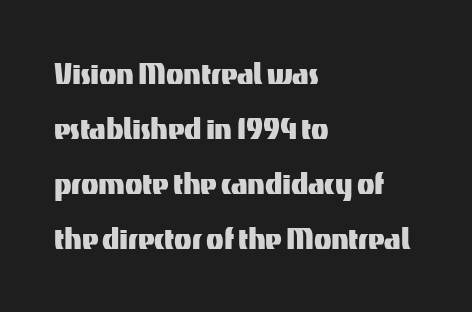
Q: Is the text italic (slanted)? A: No, it is upright.
Q: Is the typeface a serif or a sans-serif typeface? A: Sans-serif.
Q: Is the text underlined? A: No.
Q: How is the paragraph aligned? A: Left-aligned.
Q: Is the spacing between letters normal or unusually wide? A: Normal.
Q: Is the spacing between lines tight, normal or loose? A: Normal.
Q: Width (condensed, normal, or wide)? A: Normal.
Q: Stroke contrast? A: Medium.
Q: x-height? A: Medium.
Q: Monospaced? A: No.
